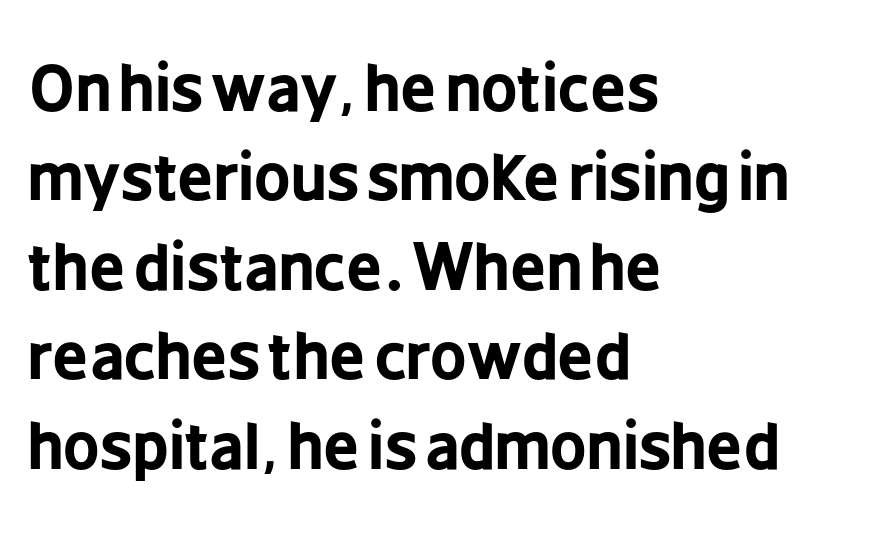
Q: Is the text bold? A: Yes.
Q: Is the text italic (slanted)? A: No, it is upright.
Q: Is the typeface a serif or a sans-serif typeface? A: Sans-serif.
Q: Is the text underlined? A: No.
Q: How is the paragraph aligned? A: Left-aligned.
Q: Is the spacing between letters normal or unusually wide? A: Normal.
Q: Is the spacing between lines tight, normal or loose? A: Normal.
Q: Width (condensed, normal, or wide)? A: Condensed.
Q: Stroke contrast? A: Low.
Q: x-height? A: Medium.
Q: Monospaced? A: No.
